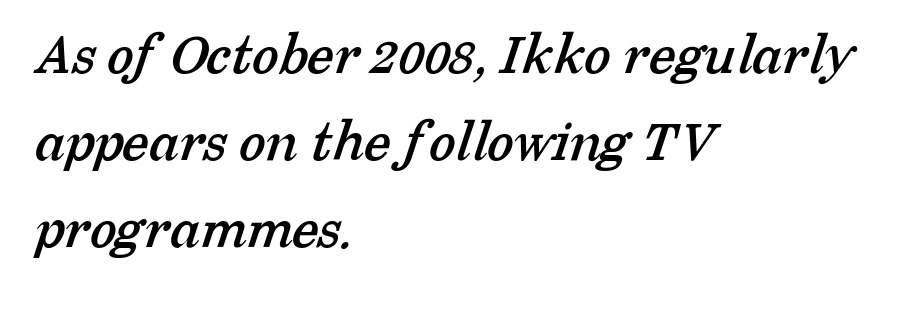
The image shows 61 px serif type; set left-aligned, normal line spacing (1.43x), normal letter spacing, not underlined; low stroke contrast and a medium x-height.
